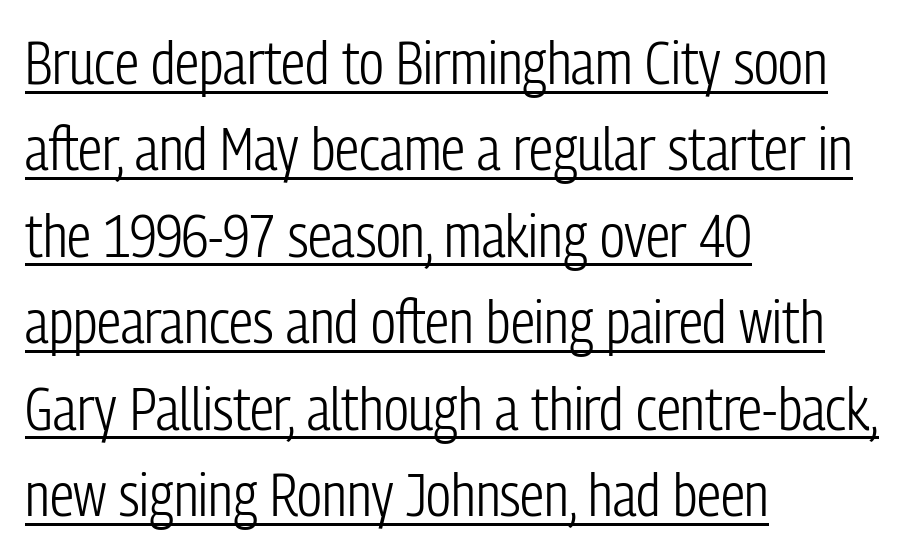
The image shows 60 px light, condensed sans-serif type, upright; set left-aligned, normal line spacing (1.44x), normal letter spacing, underlined; low stroke contrast and a medium x-height.
